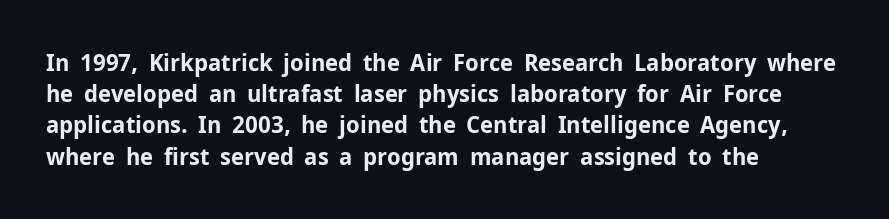
Q: Is the text bold? A: Yes.
Q: Is the text italic (slanted)? A: No, it is upright.
Q: Is the text underlined? A: No.
Q: How is the paragraph aligned? A: Left-aligned.
Q: Is the spacing between letters normal or unusually wide? A: Normal.
Q: Is the spacing between lines tight, normal or loose? A: Normal.
